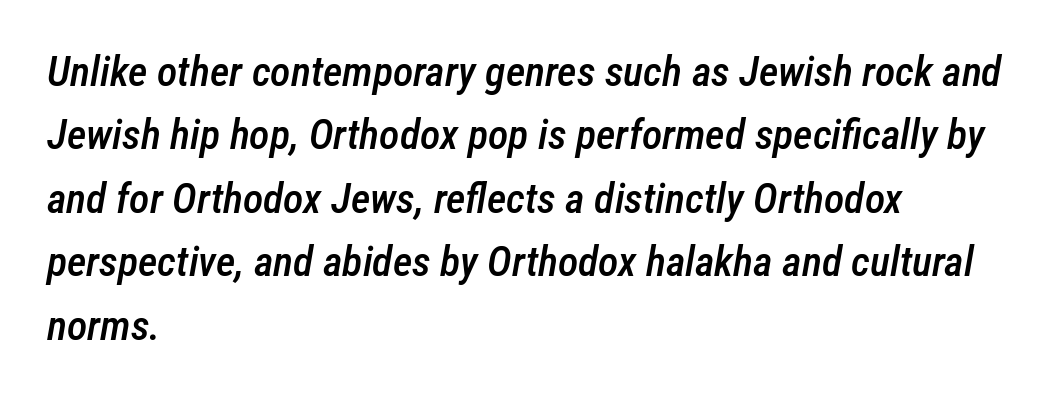
This rendering features lettering with no underline. Rendered with sloped, italic letterforms. Alignment: flush left. Think of a printed novel: that variable character pitch is what you see here.
